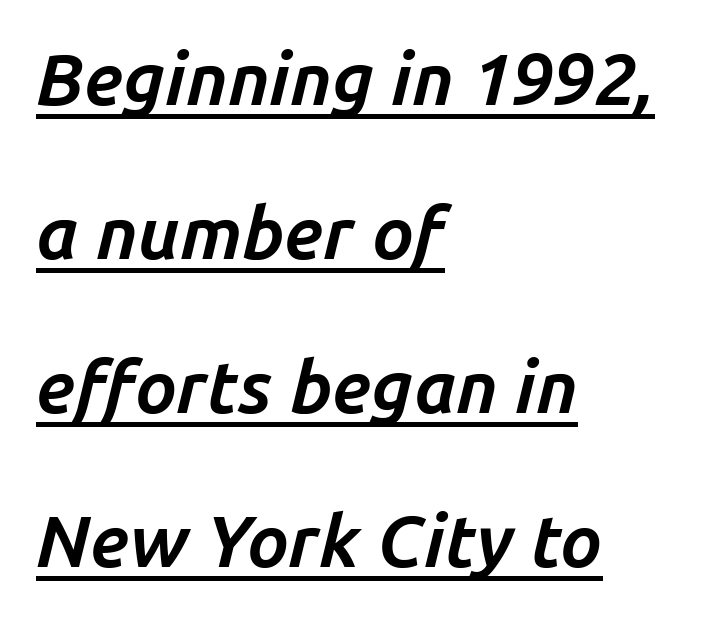
{"italic": "yes", "lean": "right", "slant_degrees": 14, "bold": "yes", "weight": "bold", "width": "normal", "stroke_contrast": "low", "x_height": "medium", "monospaced": "no", "underline": "yes", "align": "left", "line_spacing": "loose", "line_spacing_ratio": 2.11, "letter_spacing": "normal", "letter_spacing_em": 0.0, "glyph_px": 73}
